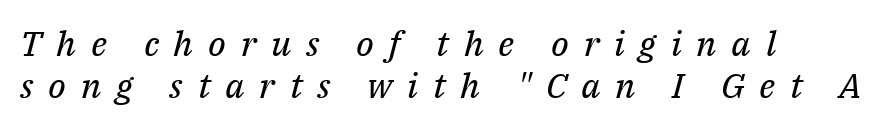
Looks like regular typesetting: each glyph gets only the width it needs. This sample is left-justified, so line endings fall wherever the words run out. Caption: face not bold, strokes unweighted. Characters follow at a spacing far wider than the type designer built in.
